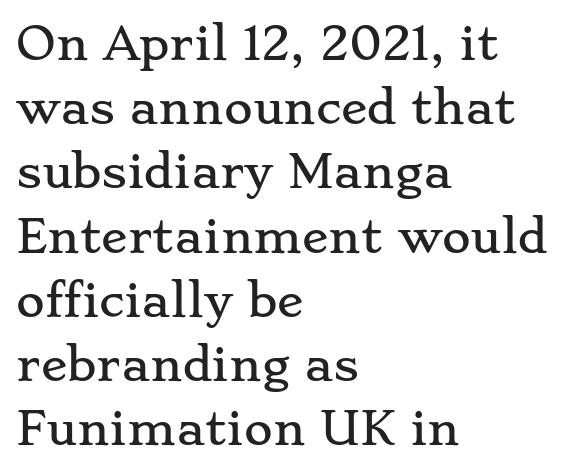
The glyphs in this specimen are seriffed. The lettering holds an erect, upright posture throughout. This rendering features lettering with no underline. Standard letterfit; no display-style spreading of the glyphs. Students, observe: this is what conventionally led text looks like. This rendering uses left alignment, leaving the right contour irregular.
